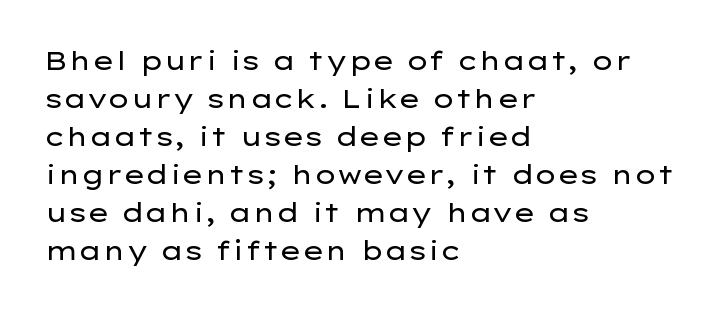
The image shows 26 px text type, upright; set left-aligned, normal line spacing (1.46x), normal letter spacing, not underlined.
